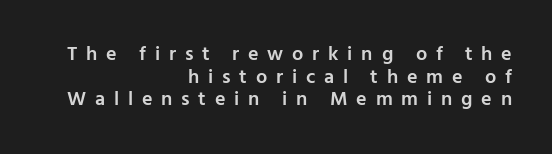
Q: Is the text bold? A: Semi-bold.
Q: Is the text italic (slanted)? A: No, it is upright.
Q: Is the text underlined? A: No.
Q: How is the paragraph aligned? A: Right-aligned.
Q: Is the spacing between letters normal or unusually wide? A: Unusually wide.
Q: Is the spacing between lines tight, normal or loose? A: Tight.
